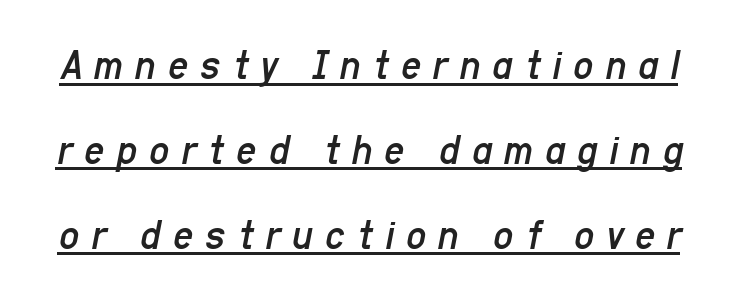
{"italic": "yes", "lean": "right", "slant_degrees": 11, "bold": "no", "weight": "regular", "width": "condensed", "stroke_contrast": "low", "x_height": "medium", "monospaced": "no", "underline": "yes", "line_spacing": "loose", "line_spacing_ratio": 1.93, "letter_spacing": "wide", "letter_spacing_em": 0.27, "glyph_px": 44}
